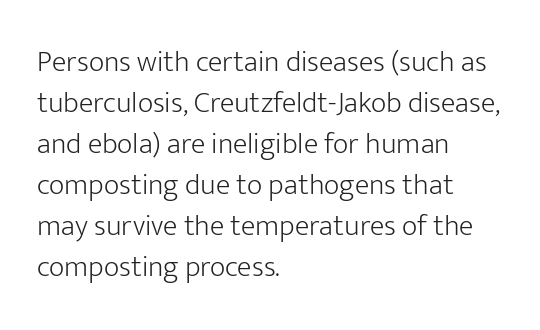
The image shows 30 px light sans-serif type, upright; set left-aligned, normal line spacing (1.37x), normal letter spacing, not underlined; low stroke contrast and a medium x-height.
